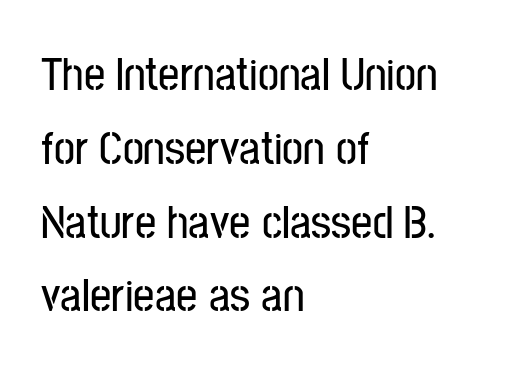
{"serif": "no", "italic": "no", "width": "condensed", "stroke_contrast": "low", "x_height": "medium", "monospaced": "no", "underline": "no", "align": "left", "line_spacing": "normal", "line_spacing_ratio": 1.57, "letter_spacing": "normal", "letter_spacing_em": 0.0, "glyph_px": 47}
